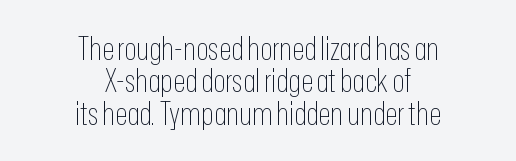
Q: Is the text bold? A: No.
Q: Is the text italic (slanted)? A: No, it is upright.
Q: Is the typeface a serif or a sans-serif typeface? A: Sans-serif.
Q: Is the text underlined? A: No.
Q: How is the paragraph aligned? A: Centered.
Q: Is the spacing between letters normal or unusually wide? A: Normal.
Q: Is the spacing between lines tight, normal or loose? A: Tight.
Q: Width (condensed, normal, or wide)? A: Condensed.
Q: Stroke contrast? A: Low.
Q: x-height? A: Medium.
Q: Monospaced? A: No.
